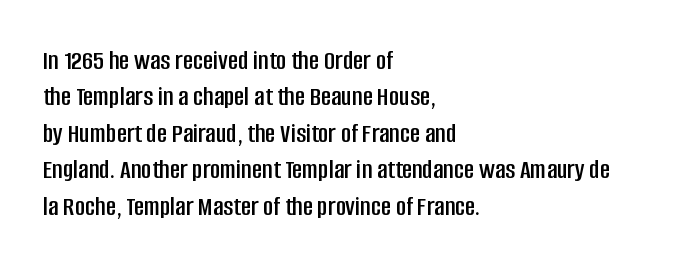
The image shows 28 px condensed sans-serif type, upright; set left-aligned, normal line spacing (1.3x), normal letter spacing, not underlined; low stroke contrast and a large x-height.
